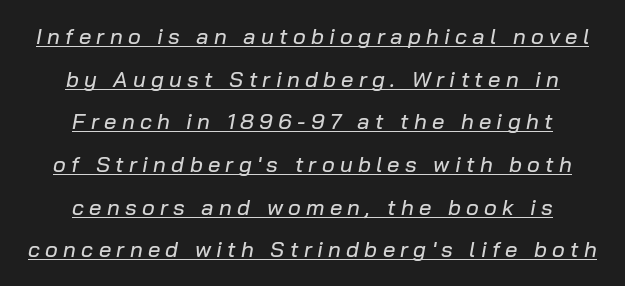
The designer dialed line spacing up above the default. Compared with undecorated copy, this sample adds a rule below the words. Alignment: centered. An italicized treatment has been applied to the whole sample. Observe the wide spacing: letters keep a clear distance from each other.
